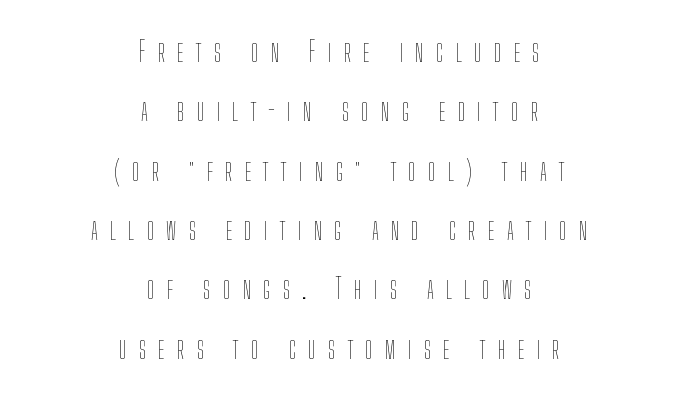
The image shows 28 px thin, condensed type, upright; set centered, loose line spacing (2.12x), unusually wide letter spacing (+0.43 em), not underlined; low stroke contrast and a medium x-height.
